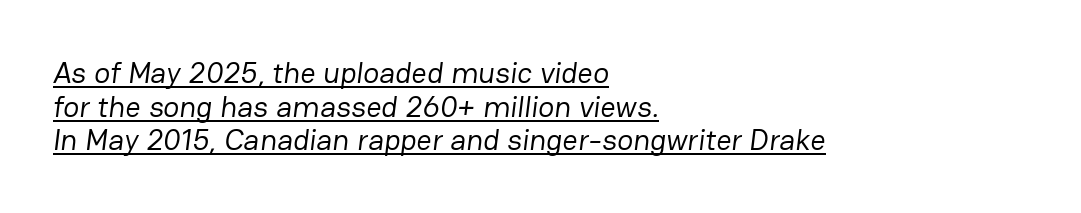
The image shows 30 px regular-weight sans-serif type; set left-aligned, tight line spacing (1.12x), normal letter spacing, underlined; low stroke contrast and a medium x-height.
